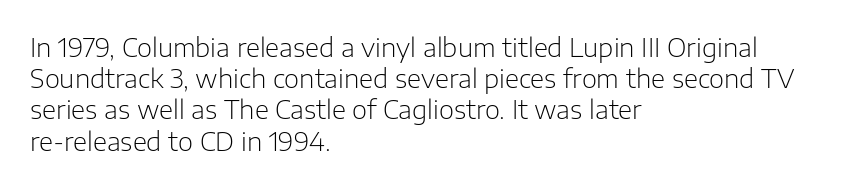
The image shows 26 px text type, upright; set left-aligned, line spacing 1.2x, normal letter spacing, not underlined.
